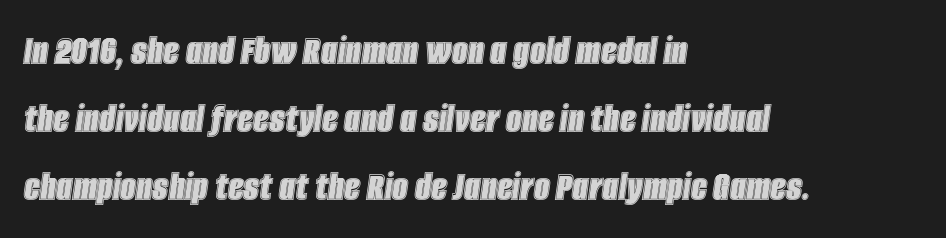
The image shows 44 px condensed type, italic (leaning right); set left-aligned, normal line spacing (1.54x), normal letter spacing, not underlined; a large x-height.
